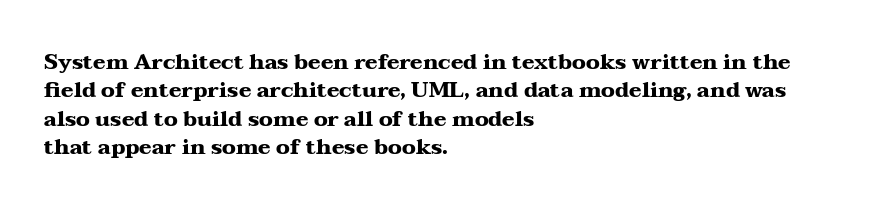
The image shows 21 px bold type, upright; set left-aligned, normal line spacing (1.35x), normal letter spacing, not underlined.
